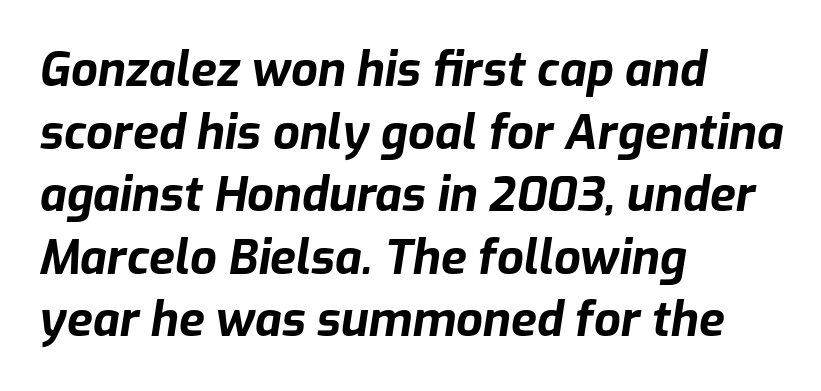
{"italic": "yes", "lean": "right", "slant_degrees": 9, "bold": "yes", "weight": "bold", "width": "normal", "stroke_contrast": "low", "x_height": "medium", "monospaced": "no", "underline": "no", "align": "left", "line_spacing": "normal", "line_spacing_ratio": 1.33, "letter_spacing": "normal", "letter_spacing_em": 0.0, "glyph_px": 47}
